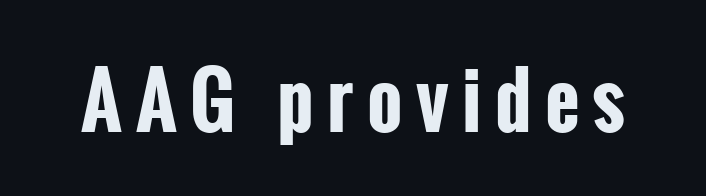
The image shows 75 px bold, condensed sans-serif type, upright; set not underlined; low stroke contrast and a medium x-height.
